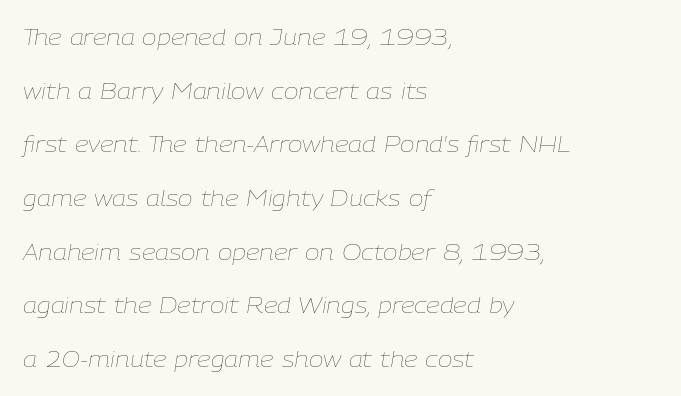
Q: Is the text bold? A: No.
Q: Is the text italic (slanted)? A: Yes, it leans right by about 9 degrees.
Q: Is the text underlined? A: No.
Q: How is the paragraph aligned? A: Left-aligned.
Q: Is the spacing between letters normal or unusually wide? A: Normal.
Q: Is the spacing between lines tight, normal or loose? A: Loose.
